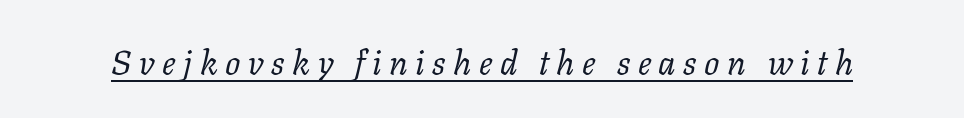
Q: Is the text bold? A: No.
Q: Is the text italic (slanted)? A: Yes, it leans right by about 11 degrees.
Q: Is the typeface a serif or a sans-serif typeface? A: Serif.
Q: Is the text underlined? A: Yes.
Q: Is the spacing between letters normal or unusually wide? A: Unusually wide.
Q: Width (condensed, normal, or wide)? A: Normal.
Q: Stroke contrast? A: Low.
Q: x-height? A: Medium.
Q: Monospaced? A: No.
